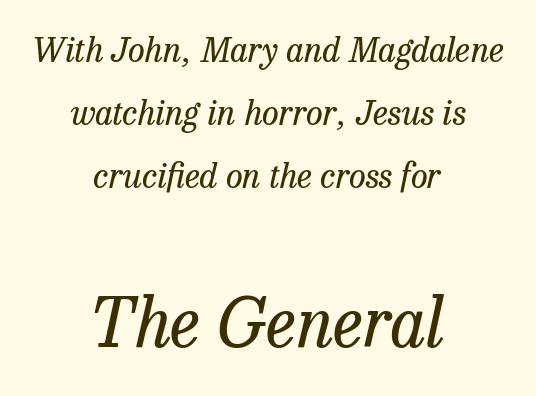
Q: Is the text bold? A: No.
Q: Is the text italic (slanted)? A: Yes, it leans right by about 13 degrees.
Q: Is the typeface a serif or a sans-serif typeface? A: Serif.
Q: Is the text underlined? A: No.
Q: How is the paragraph aligned? A: Centered.
Q: Is the spacing between letters normal or unusually wide? A: Normal.
Q: Which block of text is set in a larger size, the first (top) or the second (bottom)? A: The second (bottom) one.
Q: Width (condensed, normal, or wide)? A: Normal.
Q: Stroke contrast? A: Low.
Q: x-height? A: Medium.
Q: Monospaced? A: No.
